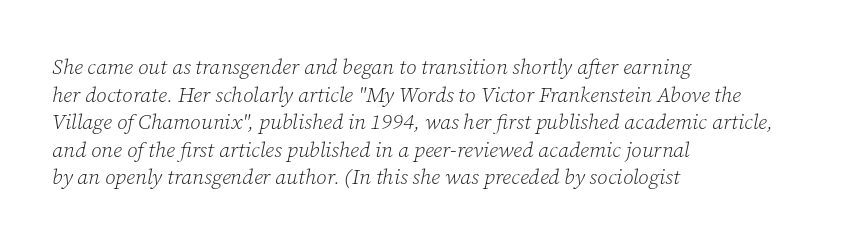
{"italic": "yes", "lean": "right", "slant_degrees": 12, "bold": "no", "underline": "no", "align": "left", "line_spacing": "normal", "line_spacing_ratio": 1.31, "letter_spacing": "normal", "letter_spacing_em": 0.0, "glyph_px": 21}
